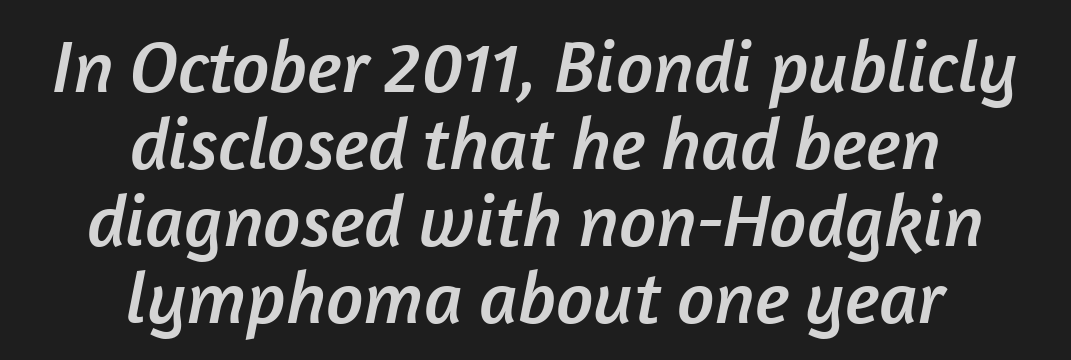
The lines in this sample share a center point and differ in where they start and stop. A sans-serif font was chosen for this passage. Here the glyphs are tracked normally, forming tight word shapes. Character widths vary here, with narrow letters taking less room than wide ones. How would I describe the line gaps? Narrow and economical. The words here are not underlined.
